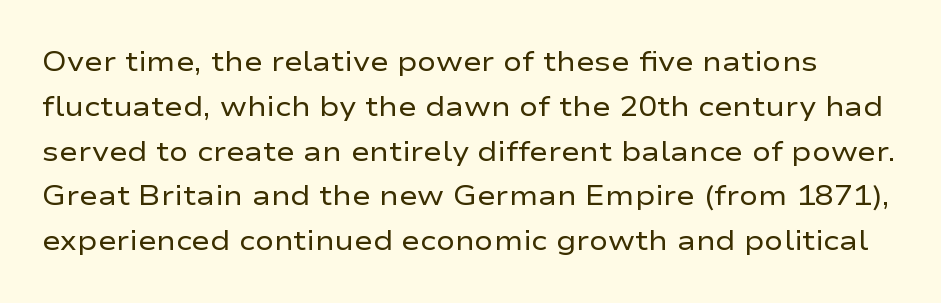
{"serif": "no", "italic": "no", "bold": "no", "weight": "regular", "width": "wide", "stroke_contrast": "low", "x_height": "medium", "monospaced": "no", "underline": "no", "line_spacing": "normal", "line_spacing_ratio": 1.6, "letter_spacing": "normal", "letter_spacing_em": 0.0, "glyph_px": 28}
